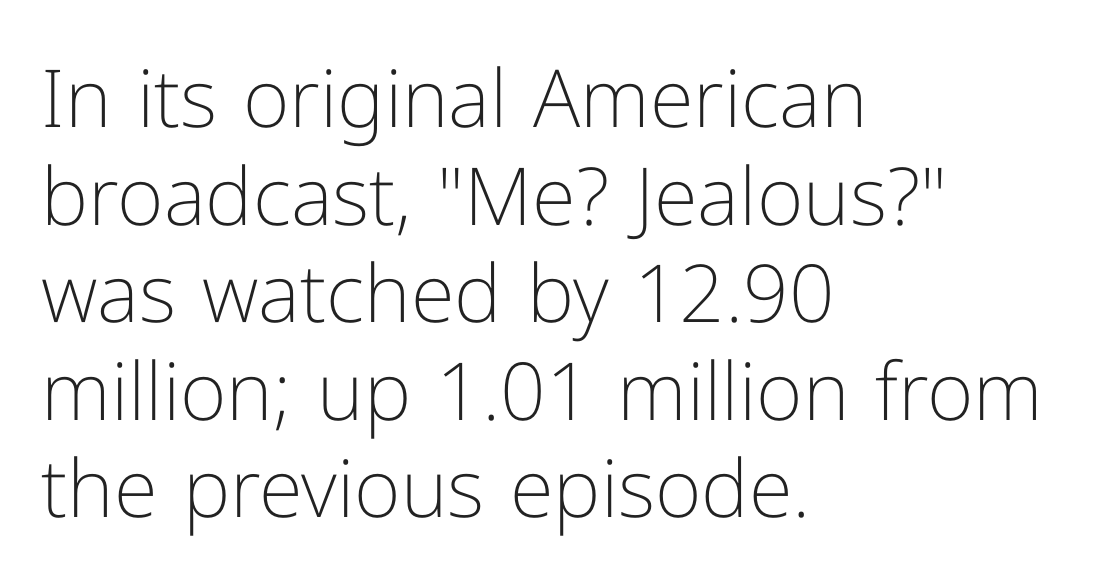
{"serif": "no", "italic": "no", "bold": "no", "weight": "light", "width": "normal", "stroke_contrast": "low", "x_height": "medium", "monospaced": "no", "underline": "no", "align": "left", "line_spacing_ratio": 1.22, "letter_spacing": "normal", "letter_spacing_em": 0.0, "glyph_px": 80}
